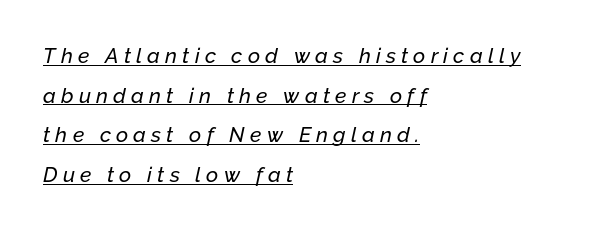
{"italic": "yes", "lean": "right", "slant_degrees": 12, "underline": "yes", "align": "left", "line_spacing_ratio": 1.89, "letter_spacing": "wide", "letter_spacing_em": 0.25, "glyph_px": 21}
